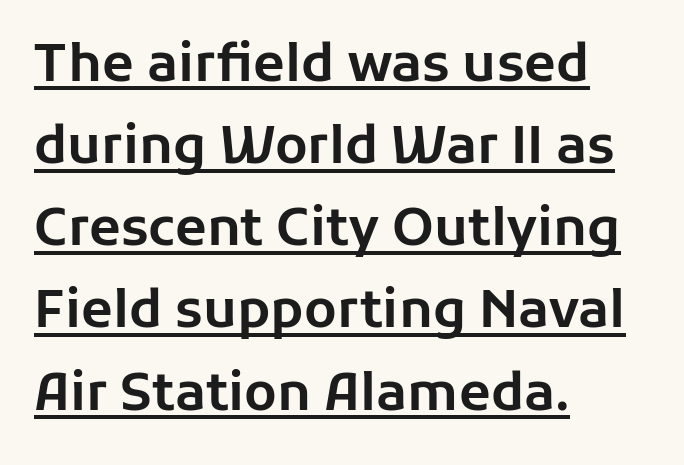
The image shows 52 px sans-serif type, upright; set left-aligned, normal line spacing (1.58x), normal letter spacing, underlined; low stroke contrast and a medium x-height.
